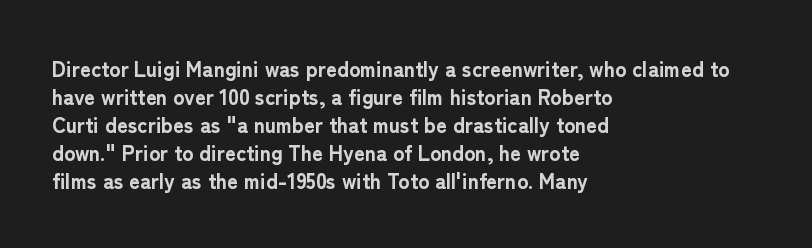
Q: Is the text bold? A: Yes.
Q: Is the text italic (slanted)? A: No, it is upright.
Q: Is the text underlined? A: No.
Q: How is the paragraph aligned? A: Left-aligned.
Q: Is the spacing between letters normal or unusually wide? A: Normal.
Q: Is the spacing between lines tight, normal or loose? A: Normal.
